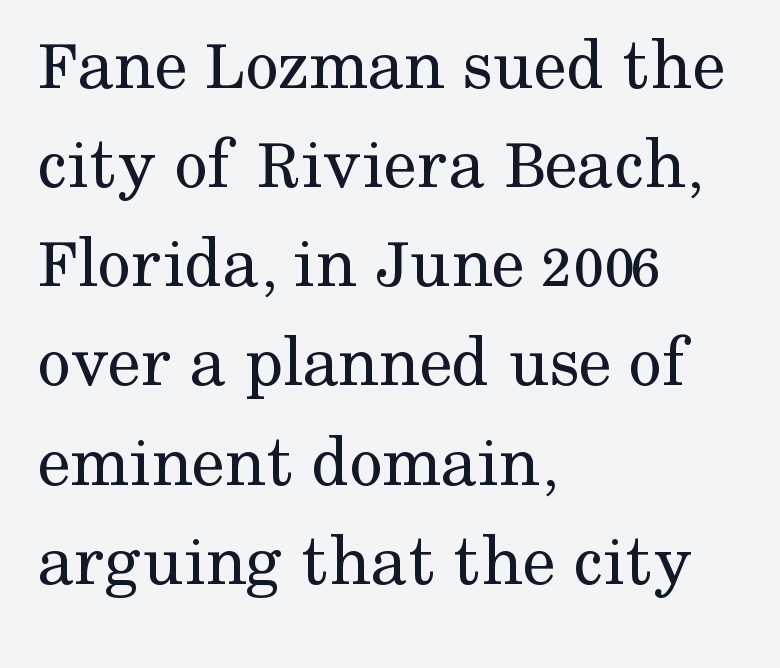
{"serif": "yes", "italic": "no", "bold": "no", "weight": "regular", "width": "normal", "stroke_contrast": "medium", "x_height": "medium", "monospaced": "no", "underline": "no", "align": "left", "line_spacing": "normal", "line_spacing_ratio": 1.34, "letter_spacing": "normal", "letter_spacing_em": 0.0, "glyph_px": 74}
